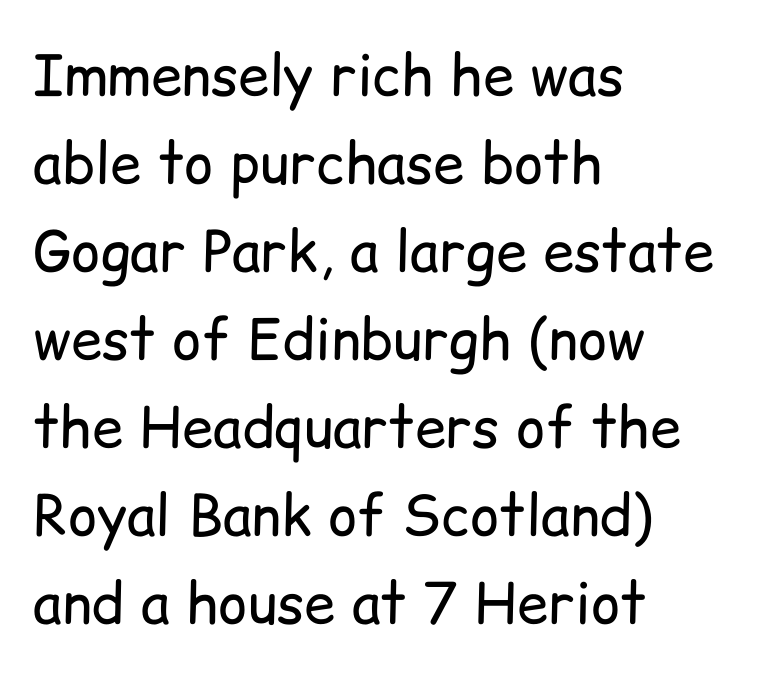
The letters advance in unequal steps, a hallmark of proportional type. The compositor pushed each line to the left boundary. The type is set solid horizontally, with unmodified tracking. The space beneath each line is pristine and unruled. You can tell from the bare stems that sans-serif type was used. The passage shown stacks its lines at a standard gap.
